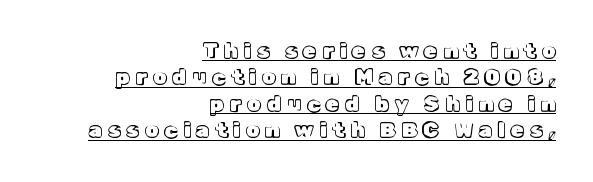
Q: Is the text italic (slanted)? A: No, it is upright.
Q: Is the text underlined? A: Yes.
Q: How is the paragraph aligned? A: Right-aligned.
Q: Is the spacing between letters normal or unusually wide? A: Unusually wide.
Q: Is the spacing between lines tight, normal or loose? A: Normal.
